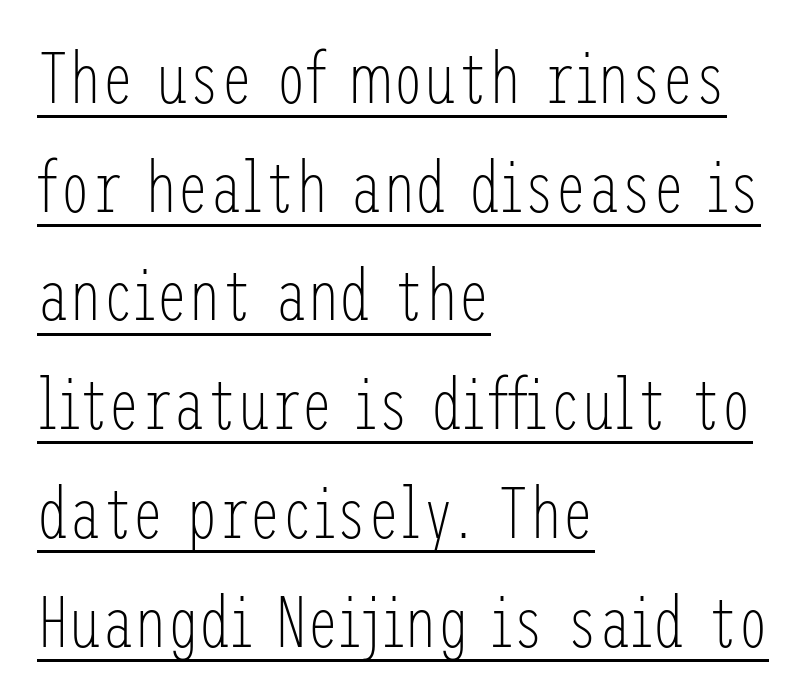
Q: Is the text bold? A: No.
Q: Is the text italic (slanted)? A: No, it is upright.
Q: Is the typeface a serif or a sans-serif typeface? A: Sans-serif.
Q: Is the text underlined? A: Yes.
Q: How is the paragraph aligned? A: Left-aligned.
Q: Is the spacing between letters normal or unusually wide? A: Normal.
Q: Is the spacing between lines tight, normal or loose? A: Normal.
Q: Width (condensed, normal, or wide)? A: Condensed.
Q: Stroke contrast? A: Low.
Q: x-height? A: Medium.
